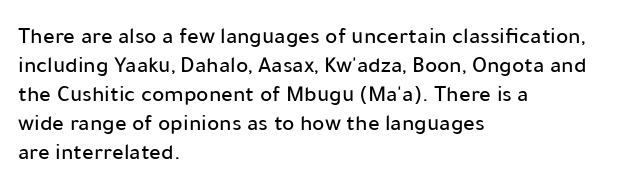
{"italic": "no", "underline": "no", "align": "left", "line_spacing": "normal", "line_spacing_ratio": 1.26, "letter_spacing": "normal", "letter_spacing_em": 0.0, "glyph_px": 23}
